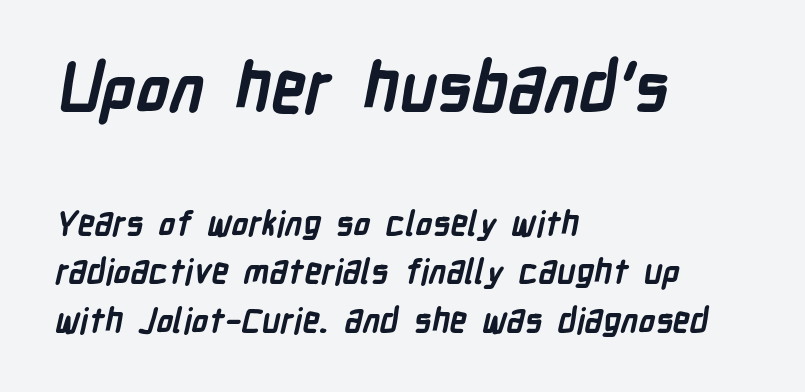
Q: Is the text bold? A: Yes.
Q: Is the typeface a serif or a sans-serif typeface? A: Sans-serif.
Q: Is the text underlined? A: No.
Q: How is the paragraph aligned? A: Left-aligned.
Q: Is the spacing between letters normal or unusually wide? A: Normal.
Q: Is the spacing between lines tight, normal or loose? A: Normal.
Q: Which block of text is set in a larger size, the first (top) or the second (bottom)? A: The first (top) one.
Q: Width (condensed, normal, or wide)? A: Condensed.
Q: Stroke contrast? A: Low.
Q: x-height? A: Medium.
Q: Monospaced? A: No.
